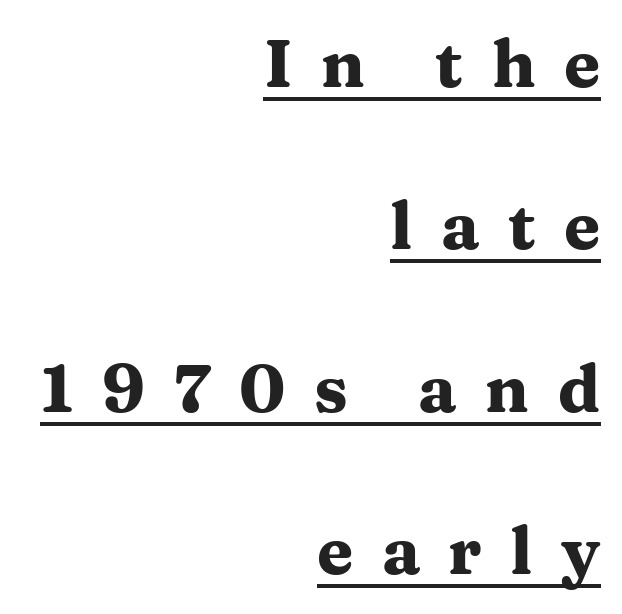
The image shows 66 px heavy, wide serif type, upright; set right-aligned, loose line spacing (2.46x), unusually wide letter spacing (+0.43 em), underlined; medium stroke contrast and a medium x-height.
